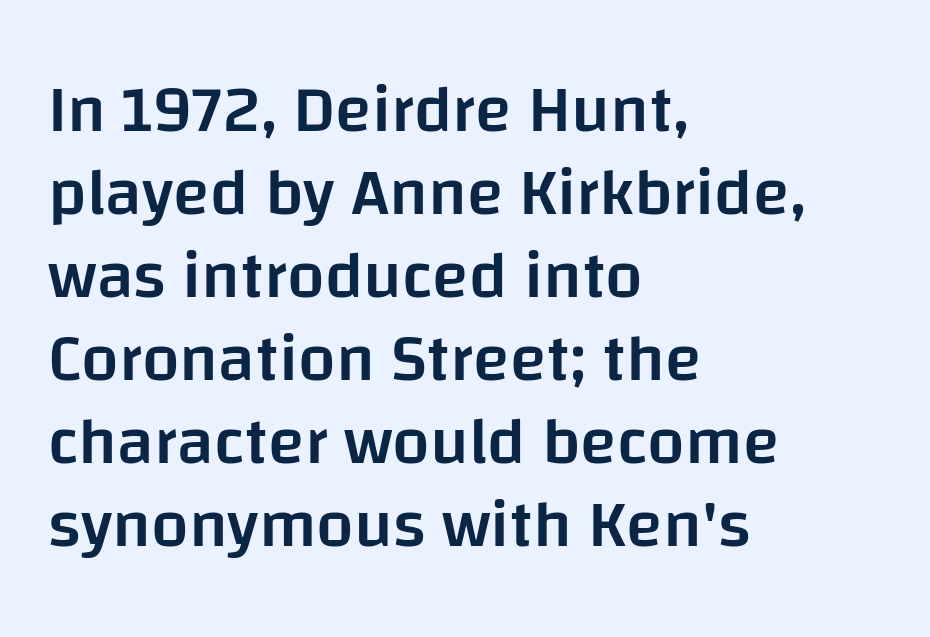
Underline: absent. These lines were composed using upright roman letters. Weight check: semibold — heavier than regular, not quite bold. This sample has the flowing, uneven cadence of proportional lettering.
